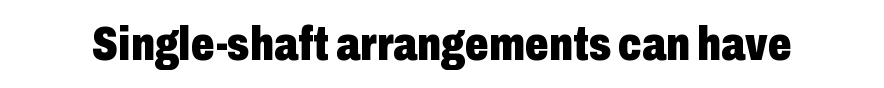
Q: Is the text bold? A: Yes.
Q: Is the text italic (slanted)? A: No, it is upright.
Q: Is the typeface a serif or a sans-serif typeface? A: Sans-serif.
Q: Is the text underlined? A: No.
Q: Is the spacing between letters normal or unusually wide? A: Normal.
Q: Width (condensed, normal, or wide)? A: Condensed.
Q: Stroke contrast? A: Low.
Q: x-height? A: Medium.
Q: Monospaced? A: No.
